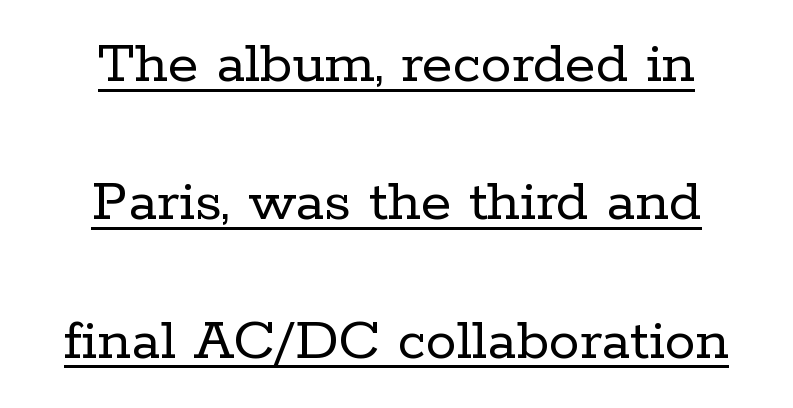
The image shows 62 px regular-weight serif type, upright; set centered, loose line spacing (2.23x), normal letter spacing, underlined; low stroke contrast and a medium x-height.
